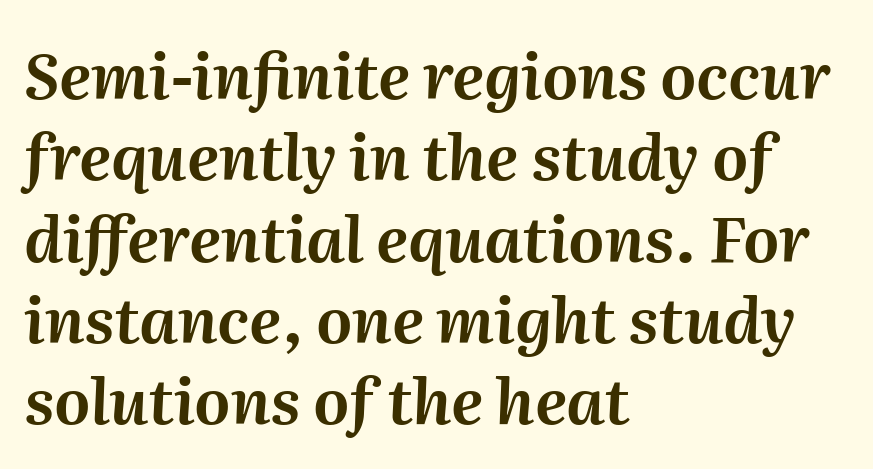
{"italic": "yes", "lean": "right", "slant_degrees": 2, "width": "normal", "stroke_contrast": "medium", "x_height": "medium", "monospaced": "no", "underline": "no", "align": "left", "line_spacing": "normal", "line_spacing_ratio": 1.29, "letter_spacing": "normal", "letter_spacing_em": 0.0, "glyph_px": 63}
